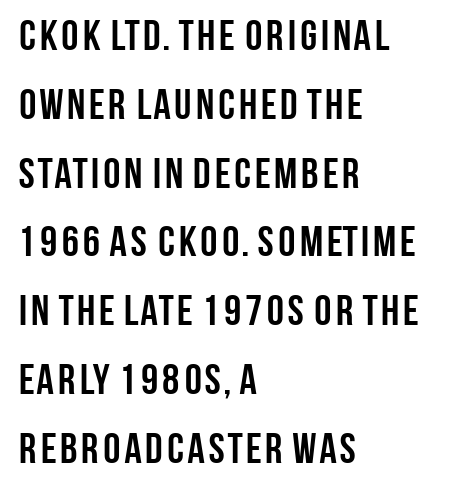
{"serif": "no", "italic": "no", "bold": "yes", "weight": "semibold", "width": "condensed", "stroke_contrast": "low", "x_height": "large", "monospaced": "no", "underline": "no", "align": "left", "line_spacing": "normal", "line_spacing_ratio": 1.6, "letter_spacing": "normal", "letter_spacing_em": 0.0, "glyph_px": 43}
